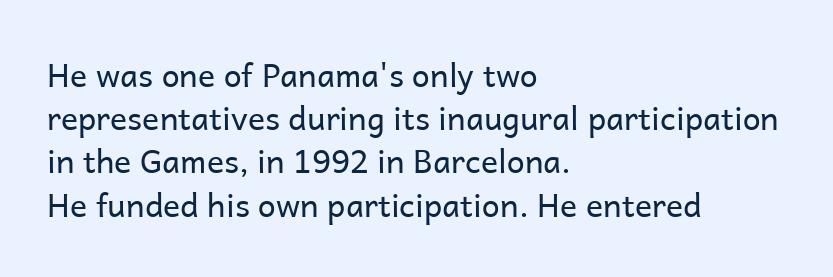
Q: Is the text bold? A: No.
Q: Is the text italic (slanted)? A: No, it is upright.
Q: Is the typeface a serif or a sans-serif typeface? A: Sans-serif.
Q: Is the text underlined? A: No.
Q: How is the paragraph aligned? A: Left-aligned.
Q: Is the spacing between letters normal or unusually wide? A: Normal.
Q: Is the spacing between lines tight, normal or loose? A: Normal.
Q: Width (condensed, normal, or wide)? A: Normal.
Q: Stroke contrast? A: Low.
Q: x-height? A: Medium.
Q: Monospaced? A: No.
